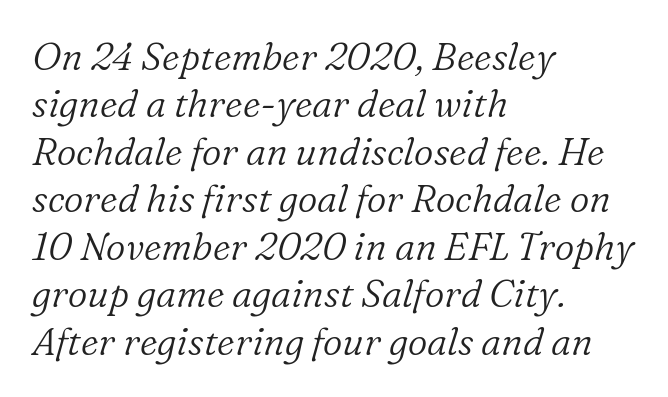
The characters display serif detailing at their extremities. Nothing heavy about these letters — not bold at all. Characters follow at the spacing the type designer built in. The block of text has a typical density, with ordinary space between rows.
